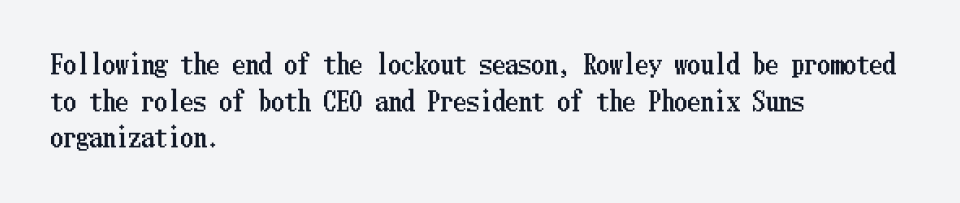
Q: Is the text italic (slanted)? A: No, it is upright.
Q: Is the text underlined? A: No.
Q: How is the paragraph aligned? A: Left-aligned.
Q: Is the spacing between letters normal or unusually wide? A: Normal.
Q: Is the spacing between lines tight, normal or loose? A: Normal.
